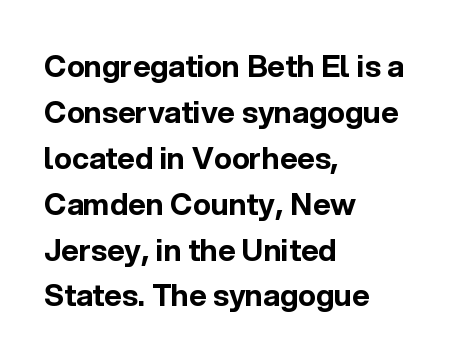
{"serif": "no", "italic": "no", "bold": "yes", "weight": "bold", "width": "normal", "x_height": "medium", "monospaced": "no", "underline": "no", "align": "left", "line_spacing": "normal", "line_spacing_ratio": 1.53, "letter_spacing": "normal", "letter_spacing_em": 0.0, "glyph_px": 30}
